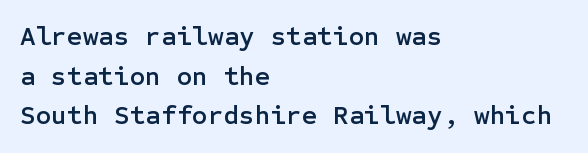
Q: Is the text italic (slanted)? A: No, it is upright.
Q: Is the text underlined? A: No.
Q: How is the paragraph aligned? A: Left-aligned.
Q: Is the spacing between letters normal or unusually wide? A: Normal.
Q: Is the spacing between lines tight, normal or loose? A: Normal.
